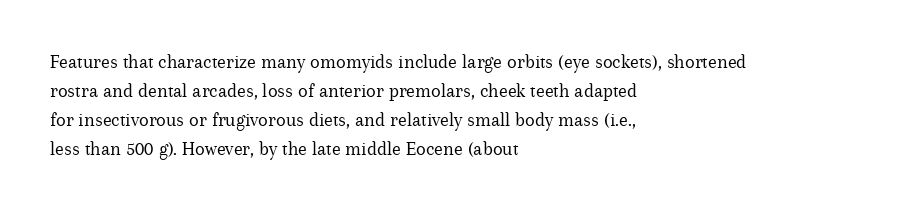
{"italic": "no", "bold": "no", "underline": "no", "align": "left", "line_spacing": "normal", "line_spacing_ratio": 1.45, "letter_spacing": "normal", "letter_spacing_em": 0.0, "glyph_px": 20}
